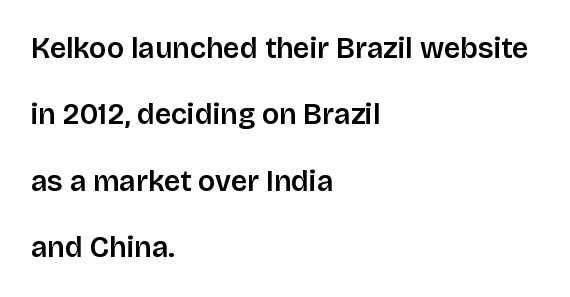
A classic flush-left, rag-right setting is used for this passage. The letters are semibold — heavier than regular but short of a full bold. This rendering features lettering with no underline. Ordinary non-slanted type is in use.
